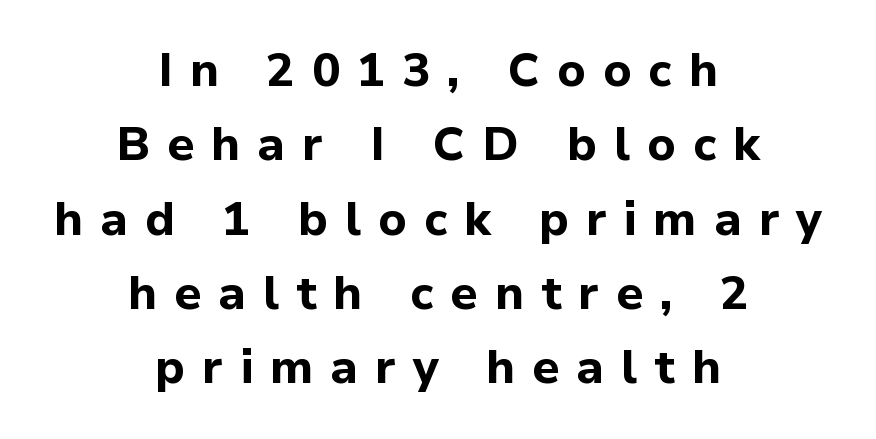
Q: Is the text bold? A: Yes.
Q: Is the text italic (slanted)? A: No, it is upright.
Q: Is the typeface a serif or a sans-serif typeface? A: Sans-serif.
Q: Is the text underlined? A: No.
Q: How is the paragraph aligned? A: Centered.
Q: Is the spacing between letters normal or unusually wide? A: Unusually wide.
Q: Is the spacing between lines tight, normal or loose? A: Normal.
Q: Width (condensed, normal, or wide)? A: Normal.
Q: Stroke contrast? A: Low.
Q: x-height? A: Medium.
Q: Monospaced? A: No.
